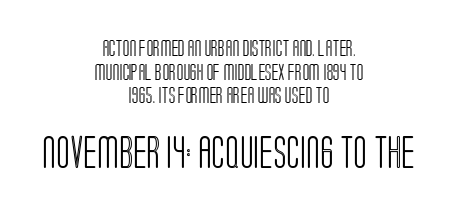
Q: Is the text italic (slanted)? A: No, it is upright.
Q: Is the text underlined? A: No.
Q: How is the paragraph aligned? A: Centered.
Q: Is the spacing between letters normal or unusually wide? A: Normal.
Q: Is the spacing between lines tight, normal or loose? A: Normal.
Q: Which block of text is set in a larger size, the first (top) or the second (bottom)? A: The second (bottom) one.
Q: Width (condensed, normal, or wide)? A: Condensed.
Q: x-height? A: Large.
Q: Monospaced? A: No.
